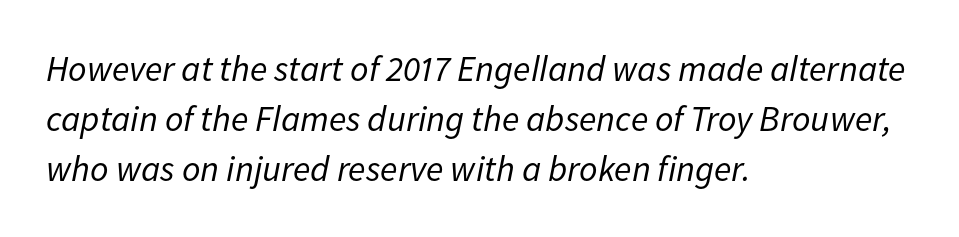
The paragraph shown leans on its left margin. Spacing verdict: proportional, widths tailored to each character. The cut favours lightness, reaching ordinary text weight at its darkest. Interline gaps are of average width in this sample. An italicized treatment has been applied to the whole sample.
